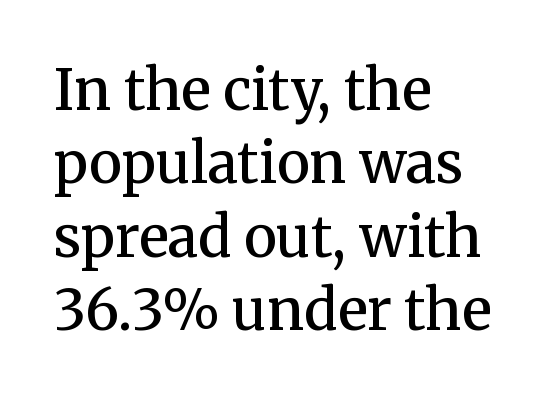
{"serif": "yes", "italic": "no", "bold": "semi", "weight": "semibold", "width": "normal", "stroke_contrast": "medium", "x_height": "medium", "monospaced": "no", "underline": "no", "align": "left", "line_spacing": "normal", "line_spacing_ratio": 1.31, "letter_spacing": "normal", "letter_spacing_em": 0.0, "glyph_px": 56}
